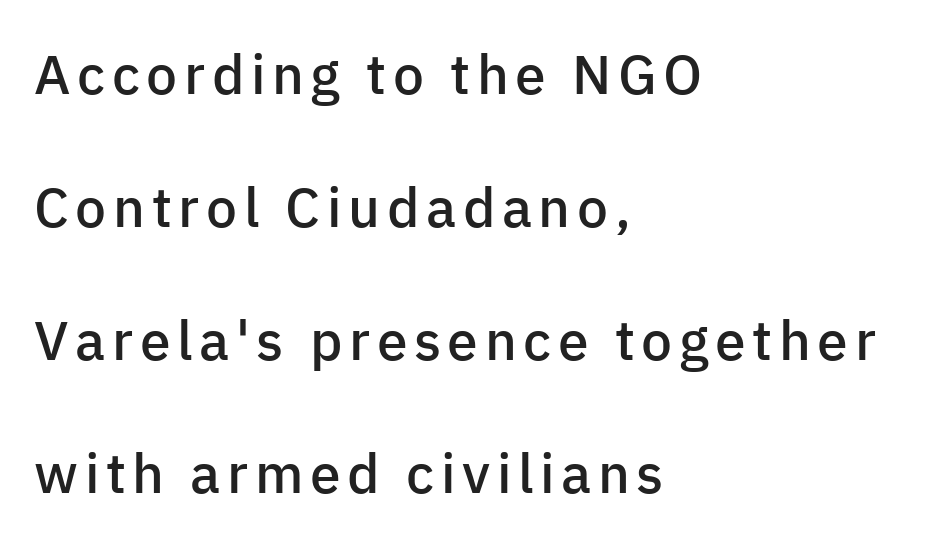
This rendering employs a face without finishing strokes, i.e., a sans-serif. The typesetting leans somewhat heavy: a semibold. This is roman type, the default non-slanted kind. The designer dialed line spacing up above the default. This sample has the flowing, uneven cadence of proportional lettering. The words here are not underlined.
